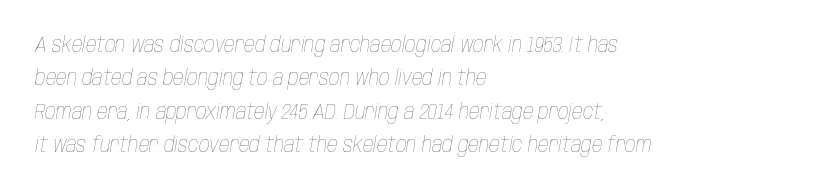
Default kerning and tracking; the words read as compact shapes. The glyphs are unaccompanied by any horizontal stroke below them. No extra ink here — the face is not bold. This sample keeps an unexceptional amount of space between lines. The passage shown leans; its letterforms are oblique.
